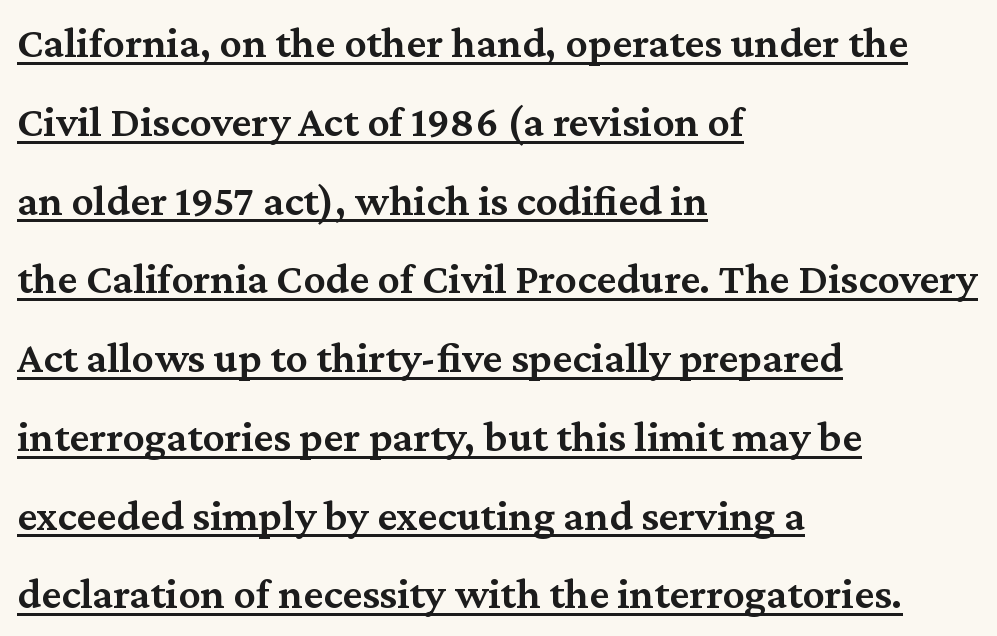
{"serif": "yes", "italic": "no", "bold": "semi", "weight": "semibold", "width": "normal", "stroke_contrast": "medium", "x_height": "medium", "monospaced": "no", "underline": "yes", "align": "left", "line_spacing_ratio": 1.79, "letter_spacing": "normal", "letter_spacing_em": 0.0, "glyph_px": 44}
